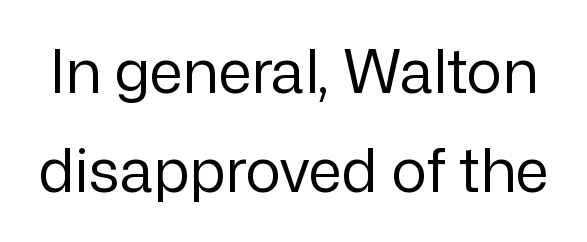
{"serif": "no", "italic": "no", "bold": "no", "weight": "regular", "width": "normal", "stroke_contrast": "low", "x_height": "medium", "monospaced": "no", "underline": "no", "line_spacing": "normal", "line_spacing_ratio": 1.65, "letter_spacing": "normal", "letter_spacing_em": 0.0, "glyph_px": 60}
